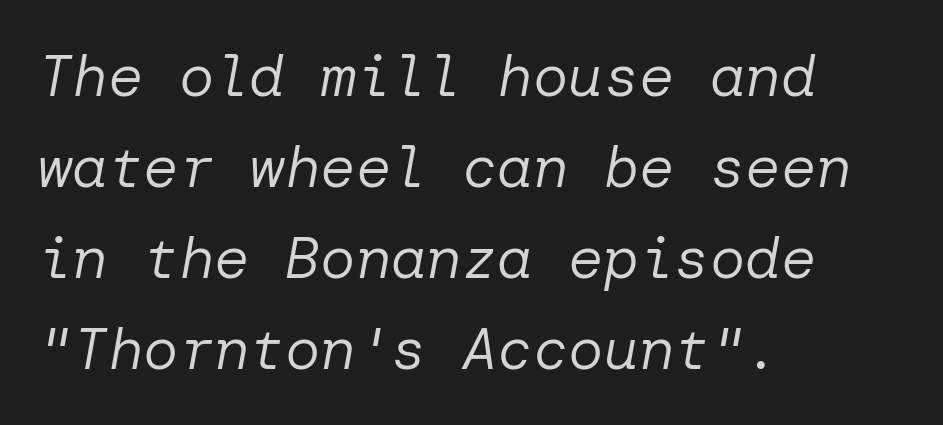
Typeset ragged right — the left edge is the straight one. No chunkiness to these letters — they're not bold. Decoration check: the copy has no underline. When letters slant like this, we call the style italic. You could call the tracking neutral — neither tight nor loose.
